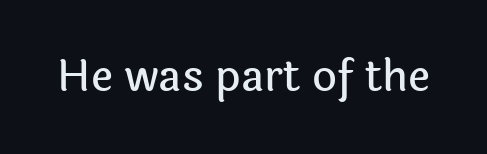
Q: Is the text italic (slanted)? A: No, it is upright.
Q: Is the typeface a serif or a sans-serif typeface? A: Sans-serif.
Q: Is the text underlined? A: No.
Q: Is the spacing between letters normal or unusually wide? A: Normal.
Q: Width (condensed, normal, or wide)? A: Normal.
Q: x-height? A: Medium.
Q: Monospaced? A: No.
